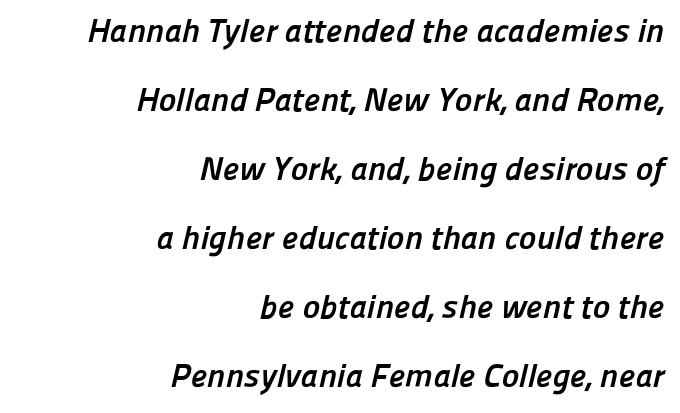
Q: Is the text bold? A: Yes.
Q: Is the typeface a serif or a sans-serif typeface? A: Sans-serif.
Q: Is the text underlined? A: No.
Q: How is the paragraph aligned? A: Right-aligned.
Q: Is the spacing between letters normal or unusually wide? A: Normal.
Q: Is the spacing between lines tight, normal or loose? A: Loose.
Q: Width (condensed, normal, or wide)? A: Normal.
Q: Stroke contrast? A: Low.
Q: x-height? A: Medium.
Q: Monospaced? A: No.
